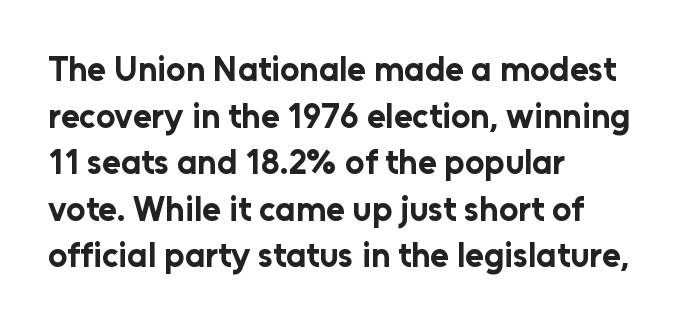
Q: Is the text bold? A: Yes.
Q: Is the text italic (slanted)? A: No, it is upright.
Q: Is the typeface a serif or a sans-serif typeface? A: Sans-serif.
Q: Is the text underlined? A: No.
Q: How is the paragraph aligned? A: Left-aligned.
Q: Is the spacing between letters normal or unusually wide? A: Normal.
Q: Is the spacing between lines tight, normal or loose? A: Normal.
Q: Width (condensed, normal, or wide)? A: Normal.
Q: Stroke contrast? A: Low.
Q: x-height? A: Medium.
Q: Monospaced? A: No.
